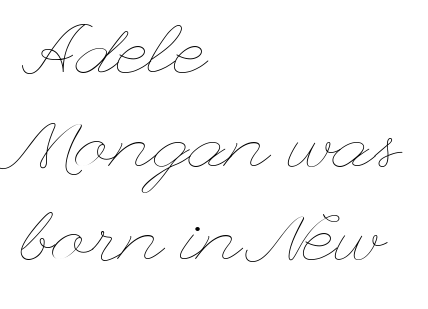
Q: Is the text bold? A: No.
Q: Is the text italic (slanted)? A: Yes.
Q: Is the text underlined? A: No.
Q: How is the paragraph aligned? A: Left-aligned.
Q: Is the spacing between letters normal or unusually wide? A: Normal.
Q: Is the spacing between lines tight, normal or loose? A: Normal.
Q: Width (condensed, normal, or wide)? A: Wide.
Q: Stroke contrast? A: Low.
Q: x-height? A: Small.
